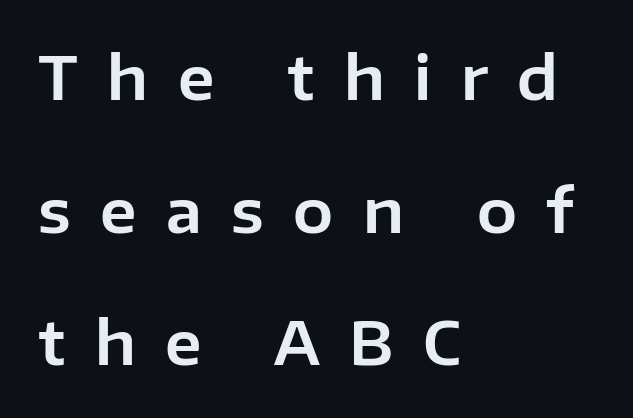
The designer dialed line spacing up above the default. A roman cut, with each character standing at attention. Does the type have serifs? No, each stem ends abruptly. Reading down the block, your eye returns to a fixed left position each line.
